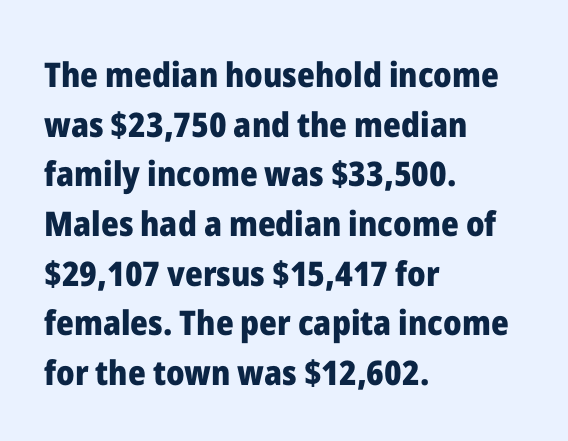
The image shows 34 px heavy sans-serif type, upright; set left-aligned, normal line spacing (1.46x), normal letter spacing, not underlined; low stroke contrast and a medium x-height.
